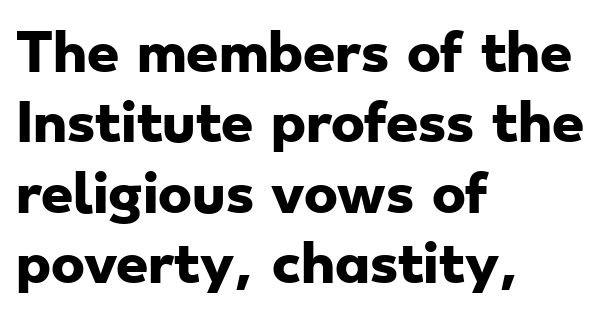
Q: Is the text bold? A: Yes.
Q: Is the typeface a serif or a sans-serif typeface? A: Sans-serif.
Q: Is the text underlined? A: No.
Q: How is the paragraph aligned? A: Left-aligned.
Q: Is the spacing between letters normal or unusually wide? A: Normal.
Q: Is the spacing between lines tight, normal or loose? A: Normal.
Q: Width (condensed, normal, or wide)? A: Wide.
Q: Stroke contrast? A: Low.
Q: x-height? A: Small.
Q: Monospaced? A: No.
